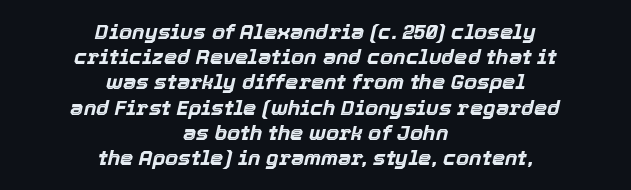
Q: Is the text bold? A: Yes.
Q: Is the text italic (slanted)? A: Yes, it leans right by about 12 degrees.
Q: Is the text underlined? A: No.
Q: How is the paragraph aligned? A: Centered.
Q: Is the spacing between letters normal or unusually wide? A: Normal.
